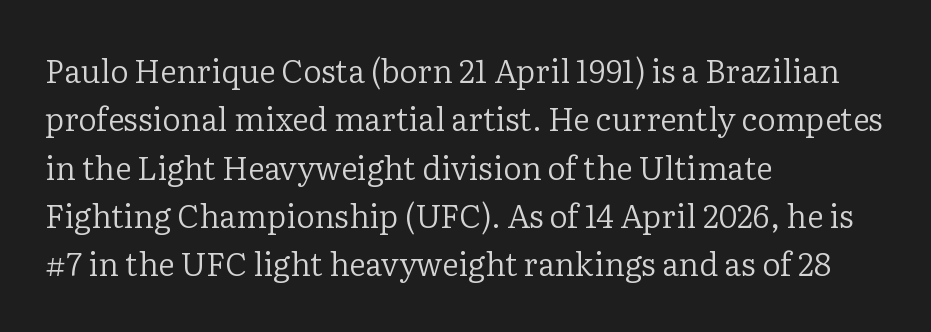
Q: Is the text bold? A: No.
Q: Is the text italic (slanted)? A: No, it is upright.
Q: Is the typeface a serif or a sans-serif typeface? A: Serif.
Q: Is the text underlined? A: No.
Q: How is the paragraph aligned? A: Left-aligned.
Q: Is the spacing between letters normal or unusually wide? A: Normal.
Q: Is the spacing between lines tight, normal or loose? A: Normal.
Q: Width (condensed, normal, or wide)? A: Normal.
Q: Stroke contrast? A: Low.
Q: x-height? A: Medium.
Q: Monospaced? A: No.
